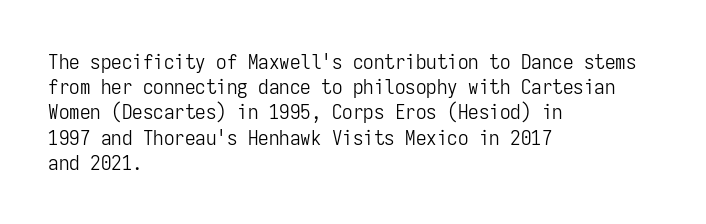
The letterforms sit shoulder to shoulder at normal distance. Typeset ragged right — the left edge is the straight one. The lettering holds an erect, upright posture throughout. Vertical stems look standard width or narrower in stroke. Beneath every word, the page is bare.
